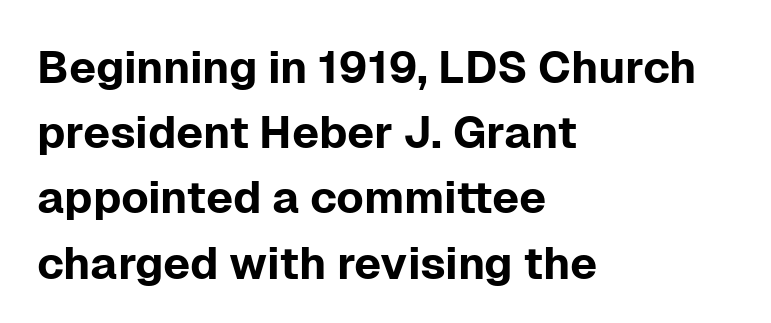
{"serif": "no", "italic": "no", "width": "normal", "stroke_contrast": "low", "x_height": "medium", "monospaced": "no", "underline": "no", "align": "left", "line_spacing": "normal", "line_spacing_ratio": 1.45, "letter_spacing": "normal", "letter_spacing_em": 0.0, "glyph_px": 45}
